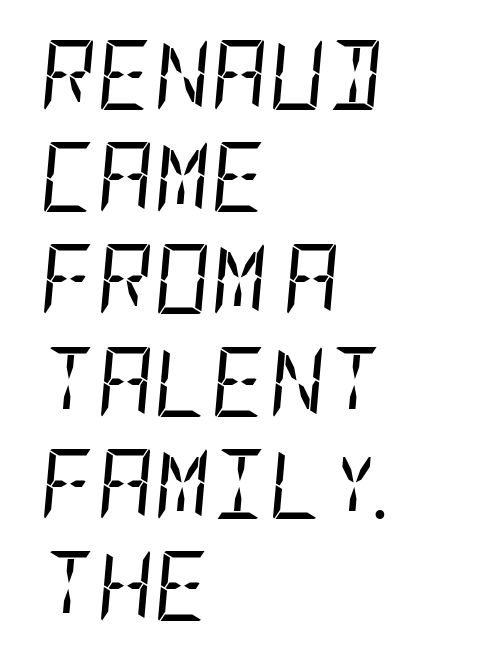
{"italic": "yes", "lean": "right", "slant_degrees": 5, "bold": "no", "weight": "regular", "width": "condensed", "stroke_contrast": "low", "x_height": "large", "underline": "no", "align": "left", "line_spacing": "normal", "line_spacing_ratio": 1.46, "letter_spacing": "normal", "letter_spacing_em": 0.0, "glyph_px": 70}
